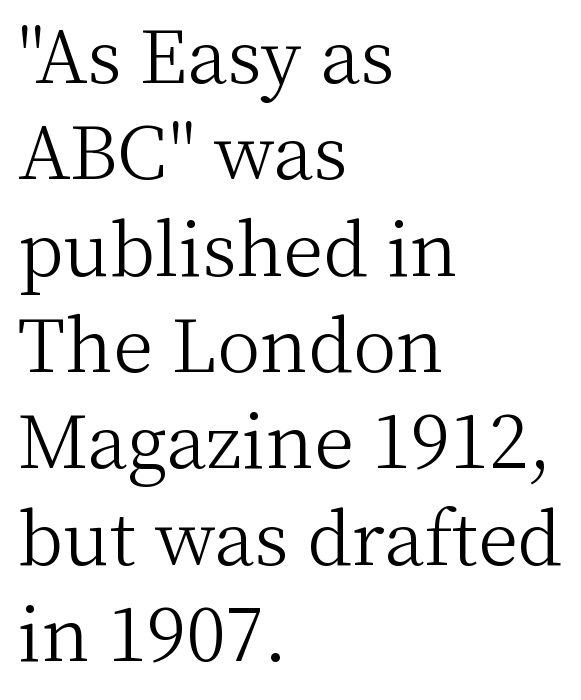
Q: Is the text bold? A: No.
Q: Is the text italic (slanted)? A: No, it is upright.
Q: Is the typeface a serif or a sans-serif typeface? A: Serif.
Q: Is the text underlined? A: No.
Q: How is the paragraph aligned? A: Left-aligned.
Q: Is the spacing between letters normal or unusually wide? A: Normal.
Q: Is the spacing between lines tight, normal or loose? A: Normal.
Q: Width (condensed, normal, or wide)? A: Normal.
Q: Stroke contrast? A: Medium.
Q: x-height? A: Medium.
Q: Monospaced? A: No.
